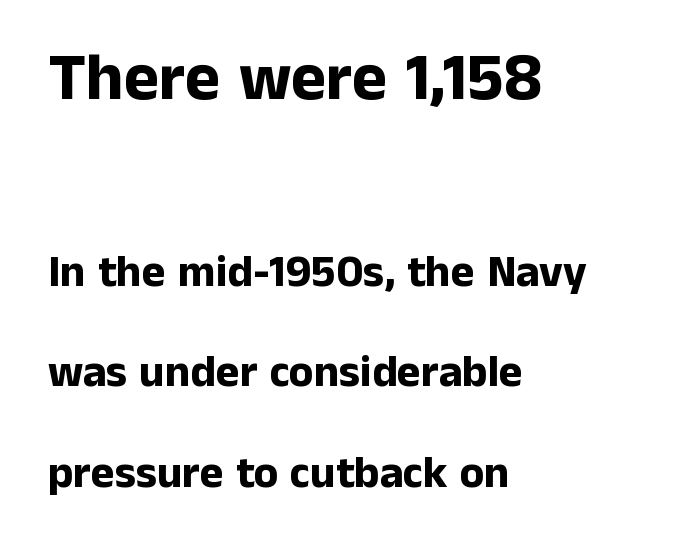
Q: Is the text bold? A: Yes.
Q: Is the text italic (slanted)? A: No, it is upright.
Q: Is the typeface a serif or a sans-serif typeface? A: Sans-serif.
Q: Is the text underlined? A: No.
Q: How is the paragraph aligned? A: Left-aligned.
Q: Is the spacing between letters normal or unusually wide? A: Normal.
Q: Is the spacing between lines tight, normal or loose? A: Loose.
Q: Which block of text is set in a larger size, the first (top) or the second (bottom)? A: The first (top) one.
Q: Width (condensed, normal, or wide)? A: Normal.
Q: Stroke contrast? A: Low.
Q: x-height? A: Medium.
Q: Monospaced? A: No.
